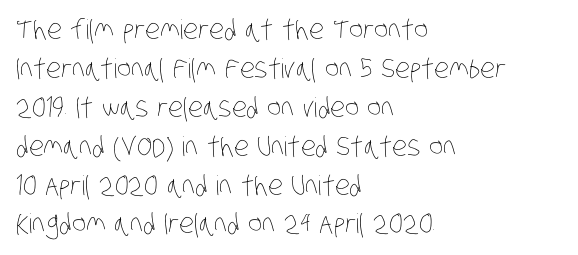
Q: Is the text bold? A: No.
Q: Is the text underlined? A: No.
Q: How is the paragraph aligned? A: Left-aligned.
Q: Is the spacing between letters normal or unusually wide? A: Normal.
Q: Is the spacing between lines tight, normal or loose? A: Normal.
